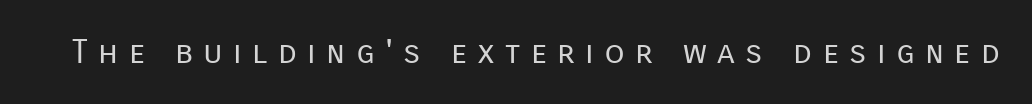
The image shows 33 px regular-weight sans-serif type, upright; set unusually wide letter spacing (+0.31 em), not underlined; low stroke contrast and a medium x-height.
